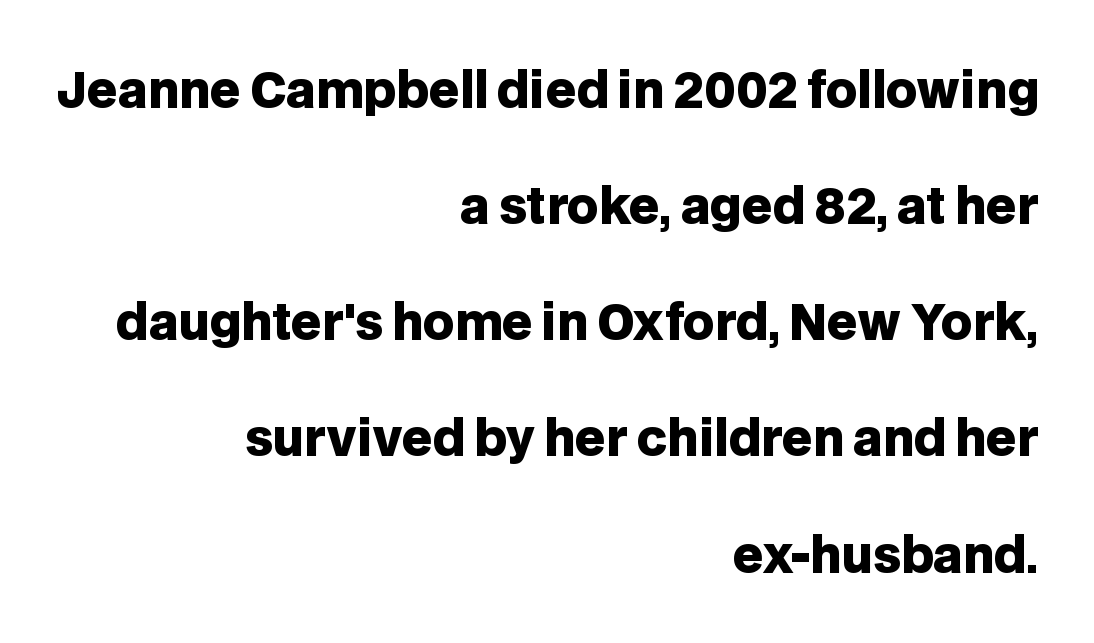
Posture: upright roman. Is the type bold? Yes — the strokes are clearly thick and heavy. Unlike a traditional serif, this face leaves its strokes unadorned. Reading down the block, your eye finds every line finishing at a fixed right position. The gap between lines stays unmarked. Regarding leading, the lines here are spaced well apart.
